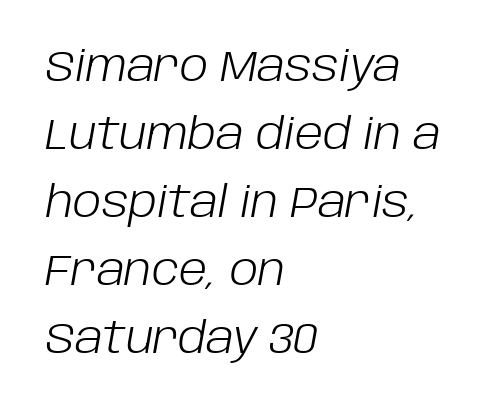
{"italic": "yes", "lean": "right", "slant_degrees": 10, "bold": "no", "weight": "light", "width": "normal", "stroke_contrast": "low", "x_height": "large", "monospaced": "no", "underline": "no", "align": "left", "line_spacing": "normal", "line_spacing_ratio": 1.58, "letter_spacing": "normal", "letter_spacing_em": 0.0, "glyph_px": 43}
